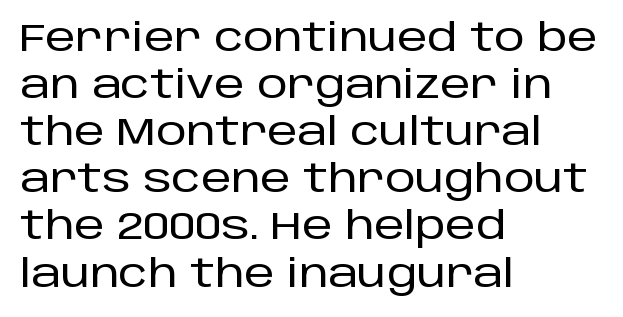
Between one letter and the next there's only the usual sliver of space. Vertical strokes here are truly vertical. If you drew a ruler down the left edge, every line would touch it. The baseline area is clear.
